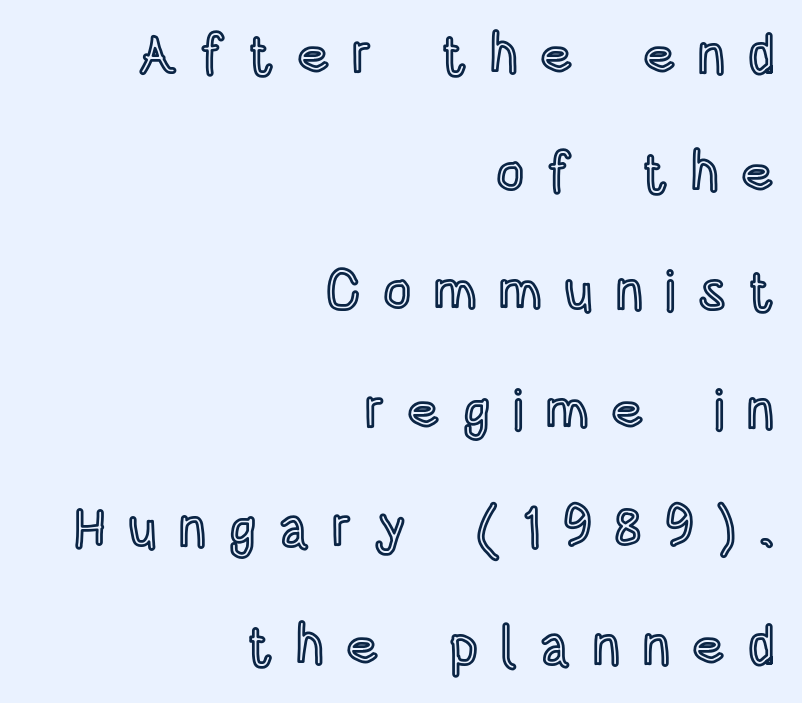
{"italic": "no", "width": "condensed", "x_height": "large", "monospaced": "no", "underline": "no", "align": "right", "line_spacing": "loose", "line_spacing_ratio": 2.15, "letter_spacing": "wide", "letter_spacing_em": 0.41, "glyph_px": 55}
